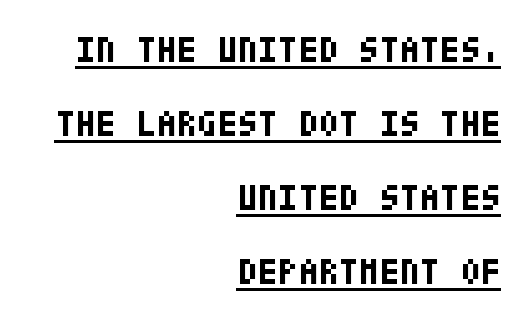
Q: Is the text bold? A: Yes.
Q: Is the text italic (slanted)? A: No, it is upright.
Q: Is the typeface a serif or a sans-serif typeface? A: Sans-serif.
Q: Is the text underlined? A: Yes.
Q: How is the paragraph aligned? A: Right-aligned.
Q: Is the spacing between letters normal or unusually wide? A: Normal.
Q: Is the spacing between lines tight, normal or loose? A: Loose.
Q: Width (condensed, normal, or wide)? A: Condensed.
Q: Stroke contrast? A: Low.
Q: x-height? A: Large.
